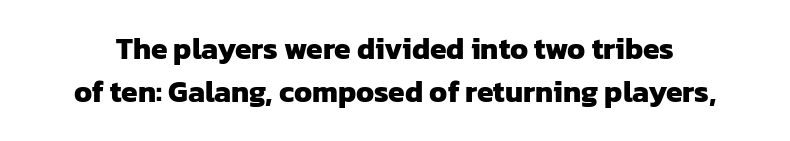
{"serif": "no", "bold": "yes", "weight": "heavy", "width": "normal", "stroke_contrast": "low", "x_height": "medium", "monospaced": "no", "underline": "no", "line_spacing": "normal", "line_spacing_ratio": 1.44, "letter_spacing": "normal", "letter_spacing_em": 0.0, "glyph_px": 30}
